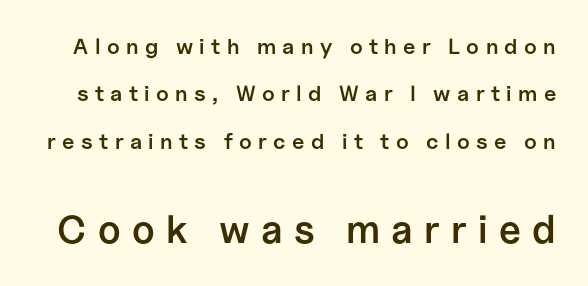
{"serif": "no", "italic": "no", "bold": "semi", "weight": "semibold", "width": "normal", "stroke_contrast": "low", "x_height": "medium", "monospaced": "no", "underline": "no", "line_spacing": "loose", "line_spacing_ratio": 2.15, "letter_spacing": "wide", "letter_spacing_em": 0.29, "larger_block": "second", "size_ratio": 1.77, "glyph_px": 39}
